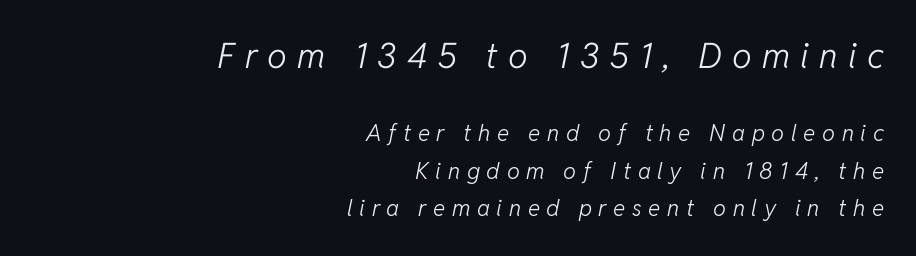
Q: Is the text bold? A: No.
Q: Is the text italic (slanted)? A: Yes, it leans right by about 11 degrees.
Q: Is the text underlined? A: No.
Q: How is the paragraph aligned? A: Right-aligned.
Q: Is the spacing between letters normal or unusually wide? A: Unusually wide.
Q: Is the spacing between lines tight, normal or loose? A: Normal.
Q: Which block of text is set in a larger size, the first (top) or the second (bottom)? A: The first (top) one.
Q: Width (condensed, normal, or wide)? A: Normal.
Q: Stroke contrast? A: Low.
Q: x-height? A: Medium.
Q: Monospaced? A: No.
